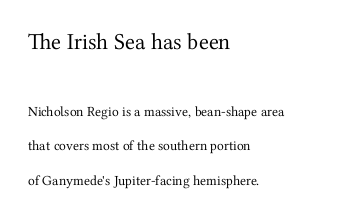
The image shows 23 px text type, upright; set left-aligned, loose line spacing (2.46x), normal letter spacing, not underlined; the first (top) block is 1.64x larger.
